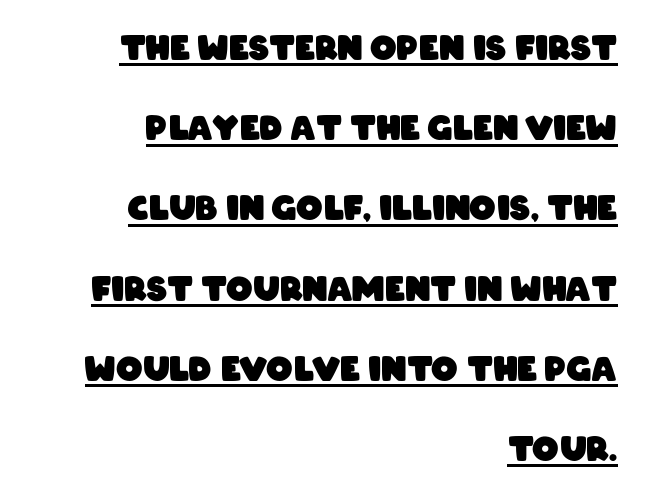
The image shows 33 px heavy, condensed sans-serif type; set right-aligned, loose line spacing (2.43x), normal letter spacing, underlined; low stroke contrast and a large x-height.
